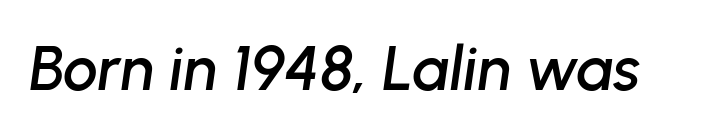
The image shows 62 px text type, italic (leaning right); set normal letter spacing, not underlined; low stroke contrast and a medium x-height.
